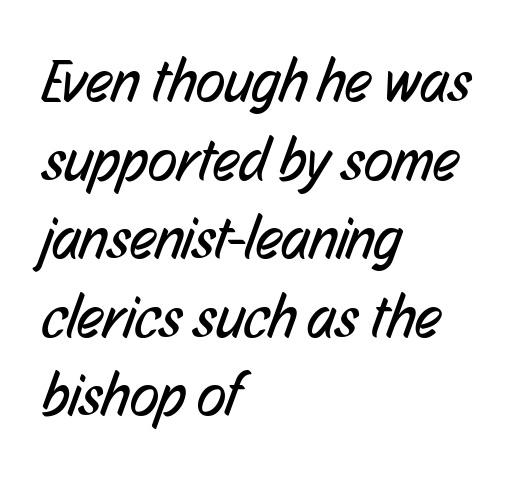
{"serif": "no", "bold": "no", "weight": "regular", "width": "condensed", "stroke_contrast": "low", "x_height": "medium", "monospaced": "no", "underline": "no", "align": "left", "line_spacing": "normal", "line_spacing_ratio": 1.31, "letter_spacing": "normal", "letter_spacing_em": 0.0, "glyph_px": 60}
